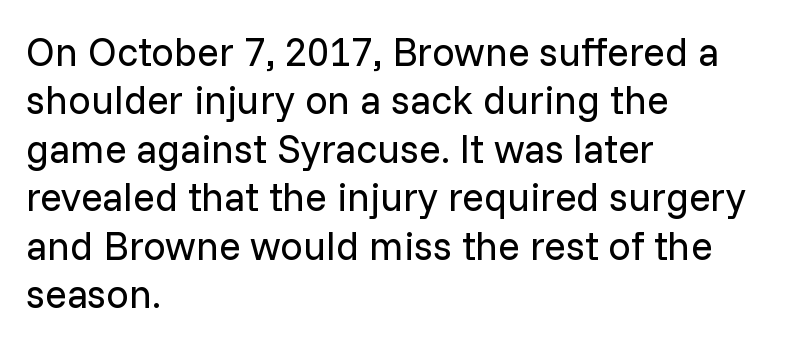
The specimen omits any rule beneath the text block's lines. Quick note: not italic, upright. Teacher's note: observe the even left margin — that is flush-left alignment. You can tell from the bare stems that sans-serif type was used. Character widths vary here, with narrow letters taking less room than wide ones.
